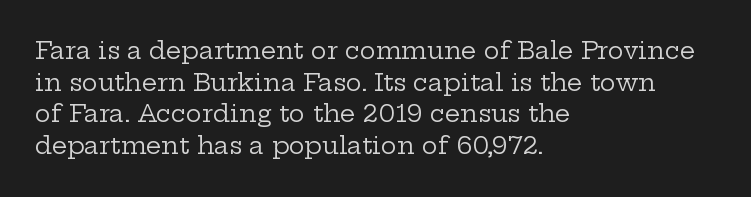
Leftover space on each line is placed entirely after the last word. The typesetting does not lean heavy: it is not bold. Honestly, the letter spacing is just normal — you wouldn't notice it. Underline: absent. If you drew a line through each stem, it would be perfectly vertical.
